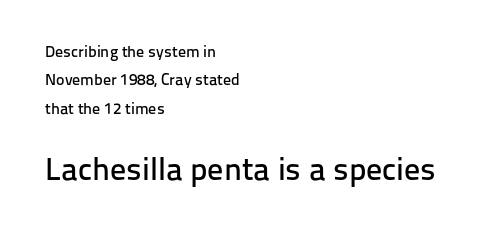
The image shows 32 px sans-serif type, upright; set left-aligned, line spacing 1.77x, normal letter spacing, not underlined; the second (bottom) block is 2.0x larger; low stroke contrast and a medium x-height.
